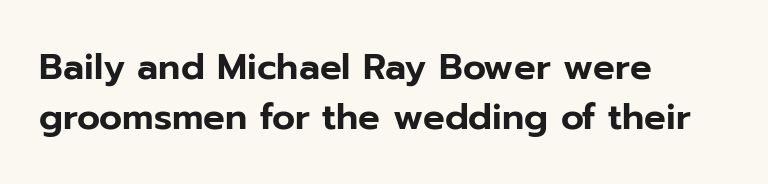
Q: Is the text italic (slanted)? A: No, it is upright.
Q: Is the typeface a serif or a sans-serif typeface? A: Sans-serif.
Q: Is the text underlined? A: No.
Q: How is the paragraph aligned? A: Left-aligned.
Q: Is the spacing between letters normal or unusually wide? A: Normal.
Q: Is the spacing between lines tight, normal or loose? A: Normal.
Q: Width (condensed, normal, or wide)? A: Normal.
Q: Stroke contrast? A: Low.
Q: x-height? A: Medium.
Q: Monospaced? A: No.
